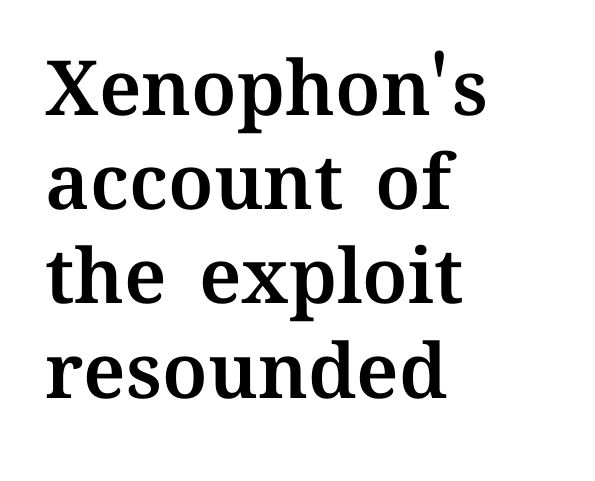
These lines are rendered in a variable-pitch font. Each row of text sits above clean, open space. The lines in this sample share a left origin and differ only in where they stop. Notice how the stems are strictly vertical — no italics here. Compared with typical body copy, the letter spacing here is the same.
